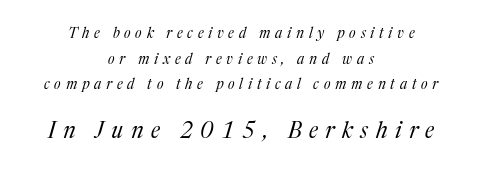
Notice how the passage keeps no hard edge, just a central spine. The type is letterspaced generously, with wide tracking. Posture: slanted. Plain, unruled lines of type.
